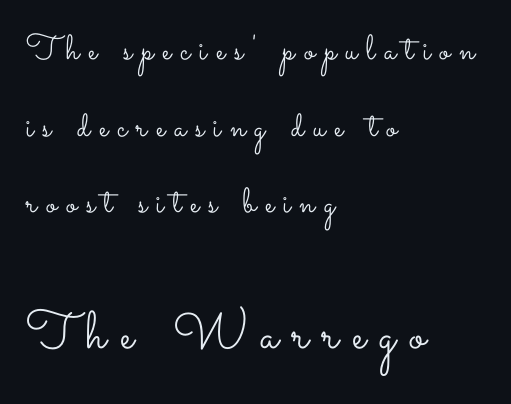
Q: Is the text bold? A: No.
Q: Is the text italic (slanted)? A: Yes.
Q: Is the text underlined? A: No.
Q: How is the paragraph aligned? A: Left-aligned.
Q: Is the spacing between letters normal or unusually wide? A: Unusually wide.
Q: Is the spacing between lines tight, normal or loose? A: Loose.
Q: Which block of text is set in a larger size, the first (top) or the second (bottom)? A: The second (bottom) one.
Q: Width (condensed, normal, or wide)? A: Wide.
Q: Stroke contrast? A: Low.
Q: x-height? A: Small.
Q: Monospaced? A: No.
